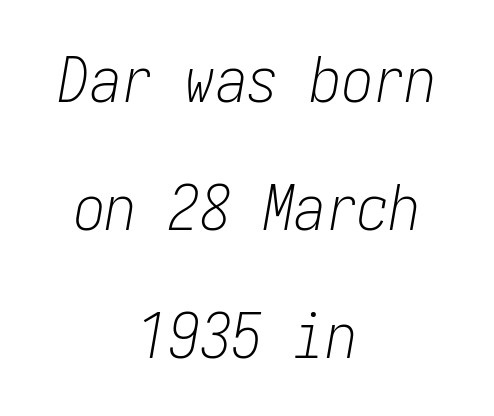
{"italic": "yes", "lean": "right", "slant_degrees": 10, "bold": "no", "weight": "light", "width": "condensed", "stroke_contrast": "low", "x_height": "medium", "underline": "no", "align": "center", "line_spacing": "loose", "line_spacing_ratio": 2.03, "letter_spacing": "normal", "letter_spacing_em": 0.0, "glyph_px": 63}
